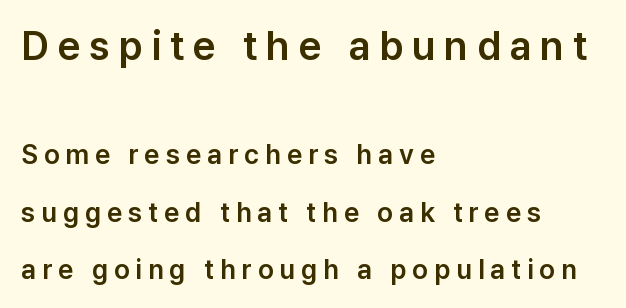
Honestly, there is no underline to notice here at all. Note: no serifs on the glyphs. Size contrast runs from large at the top to small at the bottom. The face used here is proportionally spaced, like ordinary book or web type. This sample uses expanded letter spacing, leaving extra air between glyphs.
